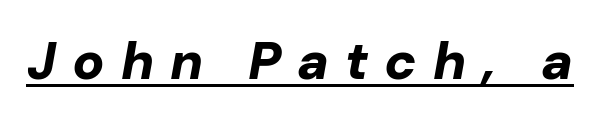
{"italic": "yes", "lean": "right", "slant_degrees": 10, "bold": "yes", "weight": "bold", "width": "normal", "stroke_contrast": "low", "x_height": "medium", "monospaced": "no", "underline": "yes", "letter_spacing": "wide", "letter_spacing_em": 0.3, "glyph_px": 53}
